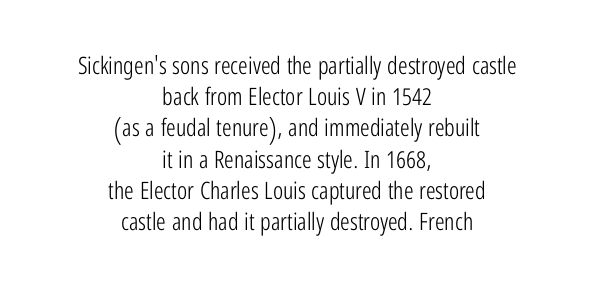
Q: Is the text bold? A: No.
Q: Is the text italic (slanted)? A: No, it is upright.
Q: Is the text underlined? A: No.
Q: How is the paragraph aligned? A: Centered.
Q: Is the spacing between letters normal or unusually wide? A: Normal.
Q: Is the spacing between lines tight, normal or loose? A: Normal.
